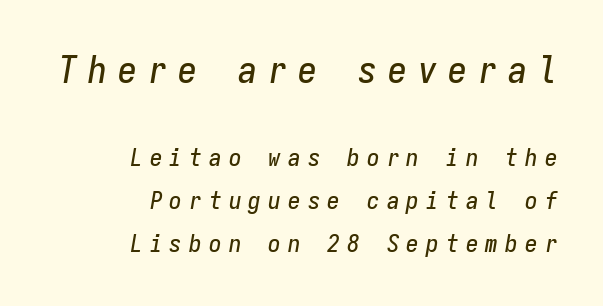
The block sitting higher on the canvas is the one with enlarged characters. Does the lettering tilt? It does — this is italic. The paragraph shown leans on its right margin. The zone under the glyphs is completely vacant.
